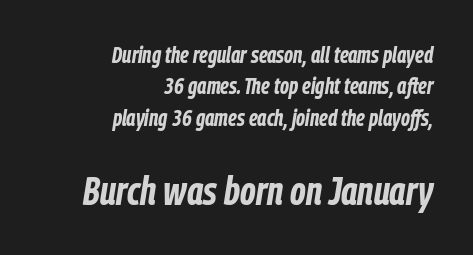
Q: Is the text bold? A: Yes.
Q: Is the text italic (slanted)? A: Yes, it leans right by about 9 degrees.
Q: Is the text underlined? A: No.
Q: How is the paragraph aligned? A: Right-aligned.
Q: Is the spacing between letters normal or unusually wide? A: Normal.
Q: Is the spacing between lines tight, normal or loose? A: Normal.
Q: Which block of text is set in a larger size, the first (top) or the second (bottom)? A: The second (bottom) one.
Q: Width (condensed, normal, or wide)? A: Condensed.
Q: Stroke contrast? A: Low.
Q: x-height? A: Medium.
Q: Monospaced? A: No.
